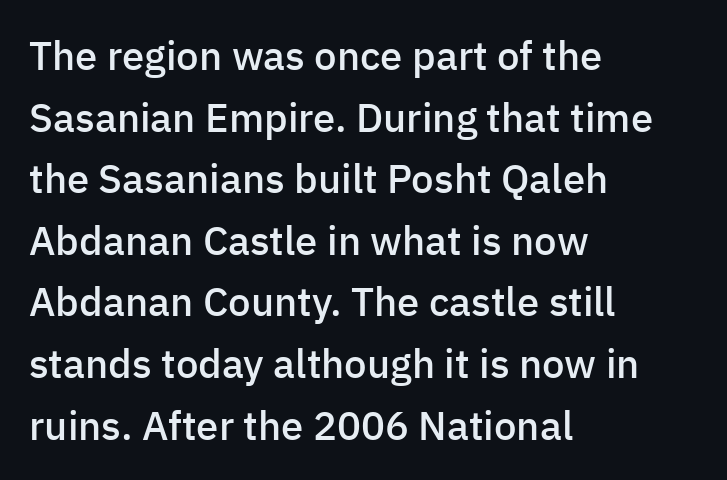
The image shows 40 px semibold sans-serif type, upright; set left-aligned, normal line spacing (1.54x), normal letter spacing, not underlined; low stroke contrast and a medium x-height.
